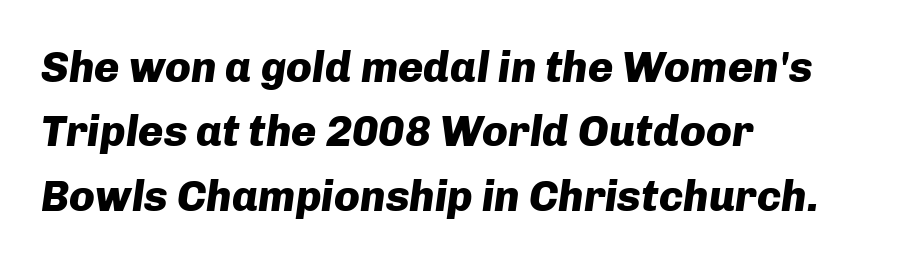
Q: Is the text bold? A: Yes.
Q: Is the text italic (slanted)? A: Yes, it leans right by about 8 degrees.
Q: Is the text underlined? A: No.
Q: How is the paragraph aligned? A: Left-aligned.
Q: Is the spacing between letters normal or unusually wide? A: Normal.
Q: Is the spacing between lines tight, normal or loose? A: Normal.
Q: Width (condensed, normal, or wide)? A: Normal.
Q: Stroke contrast? A: Low.
Q: x-height? A: Medium.
Q: Monospaced? A: No.
